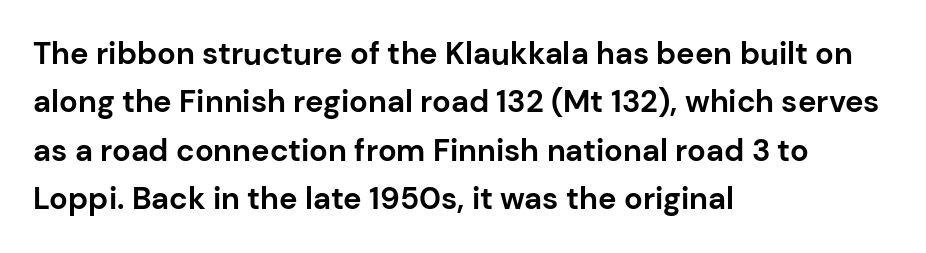
{"serif": "no", "italic": "no", "bold": "yes", "weight": "bold", "width": "normal", "stroke_contrast": "low", "x_height": "medium", "monospaced": "no", "underline": "no", "align": "left", "line_spacing": "normal", "line_spacing_ratio": 1.56, "letter_spacing": "normal", "letter_spacing_em": 0.0, "glyph_px": 31}
